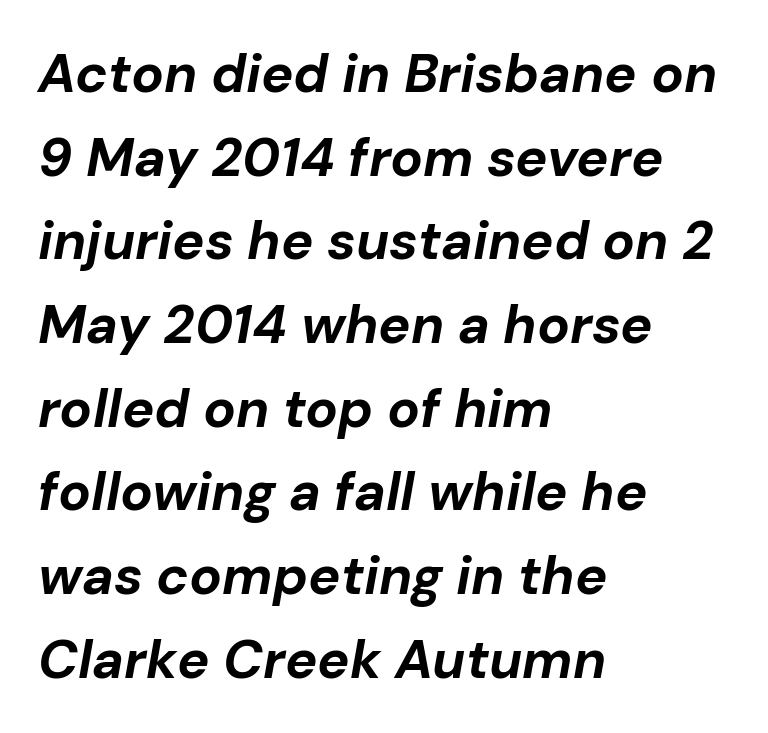
Is the block centered? No — it sits flush against the left margin. On the weight axis this lands at bold, roughly 700. Summary of vertical rhythm: regular, with standard interline spacing. Tracking value appears to be zero — textbook default spacing. There's an unmistakable incline to the writing here.
